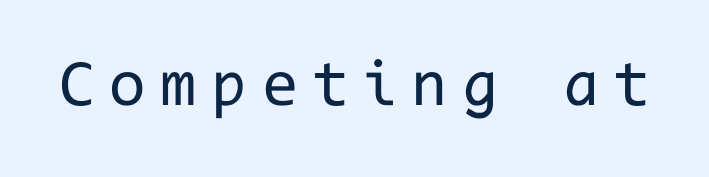
The image shows 66 px regular-weight sans-serif type, upright, monospaced; set unusually wide letter spacing (+0.22 em), not underlined; low stroke contrast and a medium x-height.
